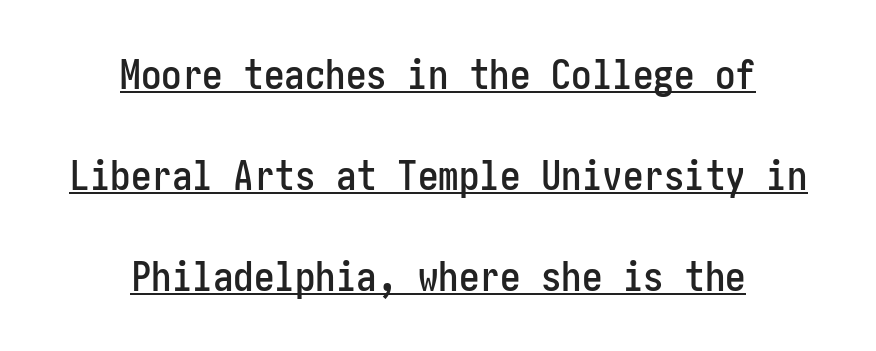
Q: Is the text italic (slanted)? A: No, it is upright.
Q: Is the typeface a serif or a sans-serif typeface? A: Sans-serif.
Q: Is the text underlined? A: Yes.
Q: How is the paragraph aligned? A: Centered.
Q: Is the spacing between letters normal or unusually wide? A: Normal.
Q: Is the spacing between lines tight, normal or loose? A: Loose.
Q: Width (condensed, normal, or wide)? A: Condensed.
Q: Stroke contrast? A: Low.
Q: x-height? A: Medium.
